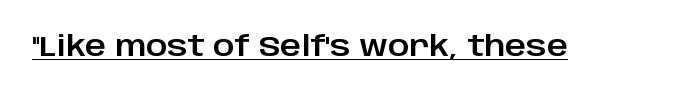
These lines are rendered in a variable-pitch font. You could call the tracking neutral — neither tight nor loose. Each line of the rendering has a horizontal stroke beneath the glyphs. The letters carry no serifs — their stems end cleanly without finishing strokes. If you drew a line through each stem, it would be perfectly vertical.
